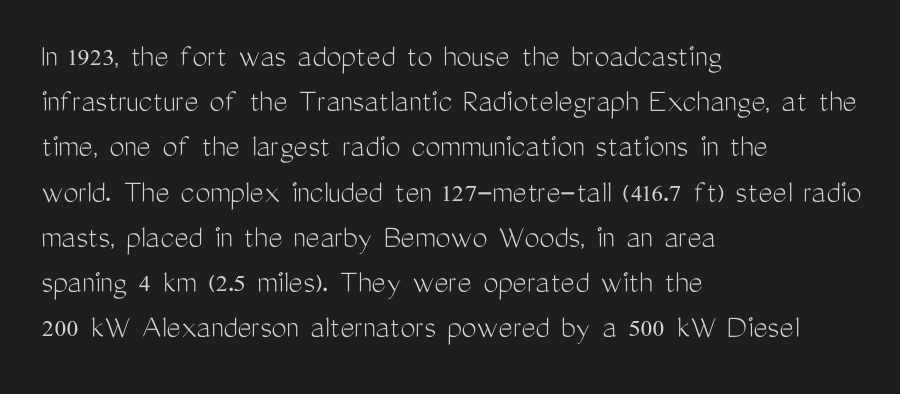
The image shows 34 px light, condensed sans-serif type, upright; set left-aligned, normal line spacing (1.33x), normal letter spacing, not underlined; medium stroke contrast and a medium x-height.
